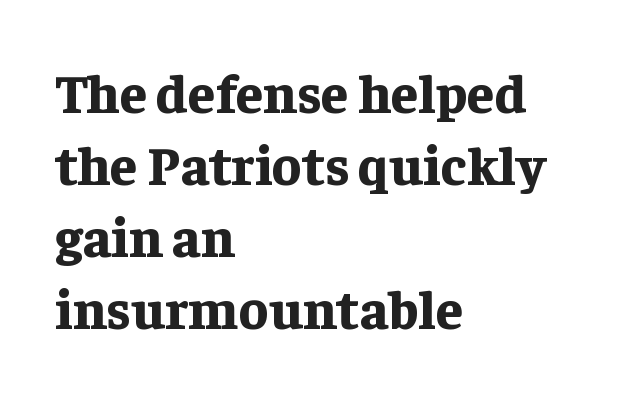
{"serif": "yes", "italic": "no", "bold": "yes", "weight": "bold", "width": "normal", "stroke_contrast": "low", "x_height": "medium", "monospaced": "no", "underline": "no", "align": "left", "line_spacing": "normal", "line_spacing_ratio": 1.31, "letter_spacing": "normal", "letter_spacing_em": 0.0, "glyph_px": 55}
